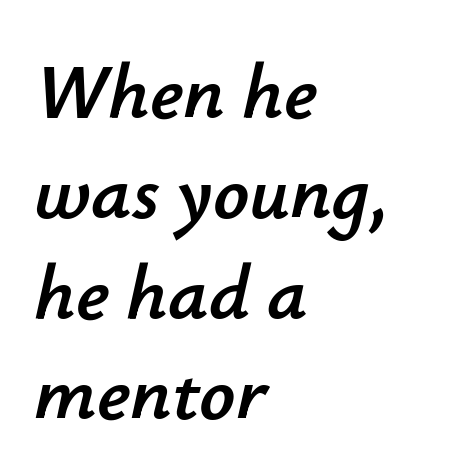
Q: Is the text italic (slanted)? A: Yes, it leans right by about 12 degrees.
Q: Is the text underlined? A: No.
Q: How is the paragraph aligned? A: Left-aligned.
Q: Is the spacing between letters normal or unusually wide? A: Normal.
Q: Is the spacing between lines tight, normal or loose? A: Normal.
Q: Width (condensed, normal, or wide)? A: Normal.
Q: Stroke contrast? A: Low.
Q: x-height? A: Small.
Q: Monospaced? A: No.
